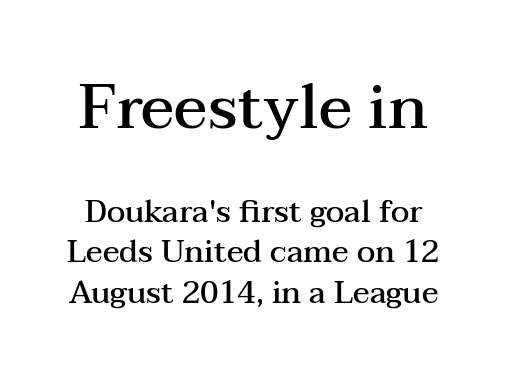
{"serif": "yes", "italic": "no", "bold": "semi", "weight": "semibold", "width": "wide", "stroke_contrast": "medium", "x_height": "medium", "monospaced": "no", "underline": "no", "line_spacing": "normal", "line_spacing_ratio": 1.3, "letter_spacing": "normal", "letter_spacing_em": 0.0, "larger_block": "first", "size_ratio": 2.0, "glyph_px": 62}
